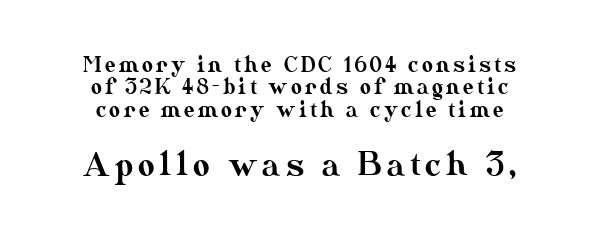
The image shows 32 px text type, upright; set centered, tight line spacing (1.07x), not underlined; the second (bottom) block is 1.52x larger; medium stroke contrast and a small x-height.
